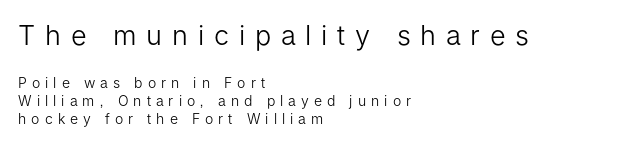
Q: Is the text bold? A: No.
Q: Is the text italic (slanted)? A: No, it is upright.
Q: Is the text underlined? A: No.
Q: How is the paragraph aligned? A: Left-aligned.
Q: Is the spacing between letters normal or unusually wide? A: Unusually wide.
Q: Is the spacing between lines tight, normal or loose? A: Normal.
Q: Which block of text is set in a larger size, the first (top) or the second (bottom)? A: The first (top) one.
